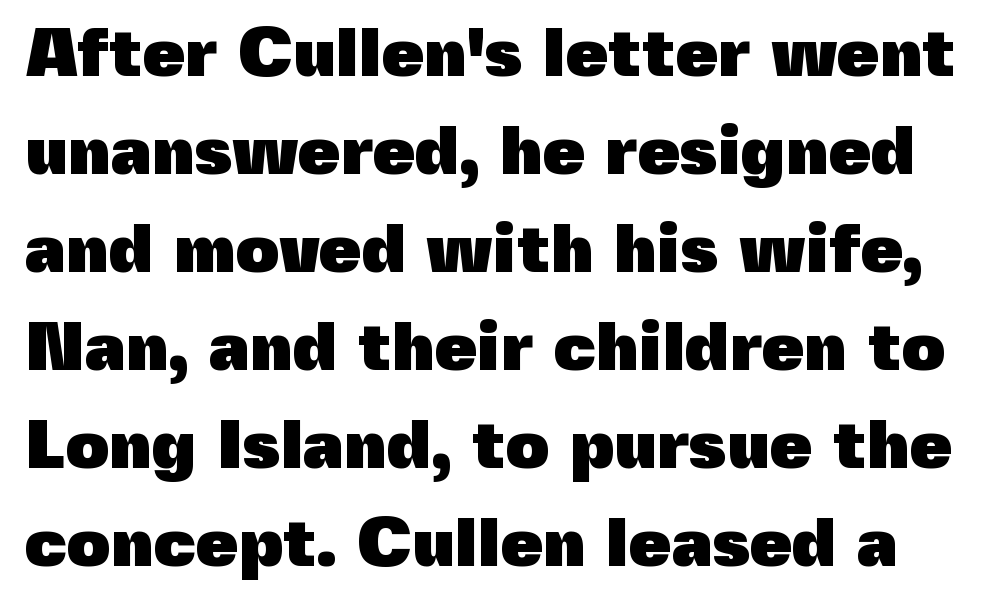
Q: Is the text bold? A: Yes.
Q: Is the text italic (slanted)? A: No, it is upright.
Q: Is the typeface a serif or a sans-serif typeface? A: Sans-serif.
Q: Is the text underlined? A: No.
Q: Is the spacing between letters normal or unusually wide? A: Normal.
Q: Is the spacing between lines tight, normal or loose? A: Normal.
Q: Width (condensed, normal, or wide)? A: Normal.
Q: x-height? A: Medium.
Q: Monospaced? A: No.
